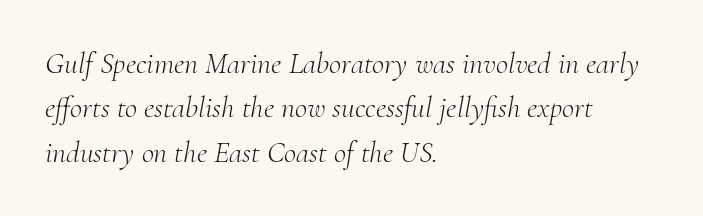
Q: Is the text bold? A: No.
Q: Is the text italic (slanted)? A: Yes, it leans right by about 10 degrees.
Q: Is the typeface a serif or a sans-serif typeface? A: Serif.
Q: Is the text underlined? A: No.
Q: How is the paragraph aligned? A: Left-aligned.
Q: Is the spacing between letters normal or unusually wide? A: Normal.
Q: Is the spacing between lines tight, normal or loose? A: Normal.
Q: Width (condensed, normal, or wide)? A: Normal.
Q: Stroke contrast? A: Medium.
Q: x-height? A: Small.
Q: Monospaced? A: No.
